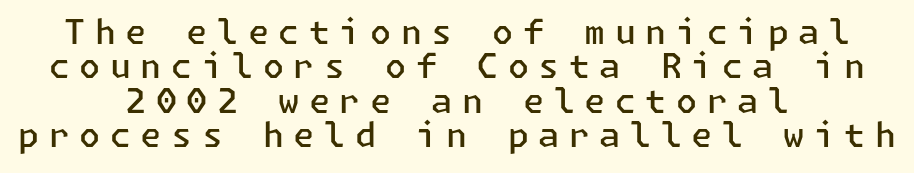
The image shows 34 px semibold sans-serif type, upright; set centered, tight line spacing (1.01x), unusually wide letter spacing (+0.28 em), not underlined; low stroke contrast and a medium x-height.
